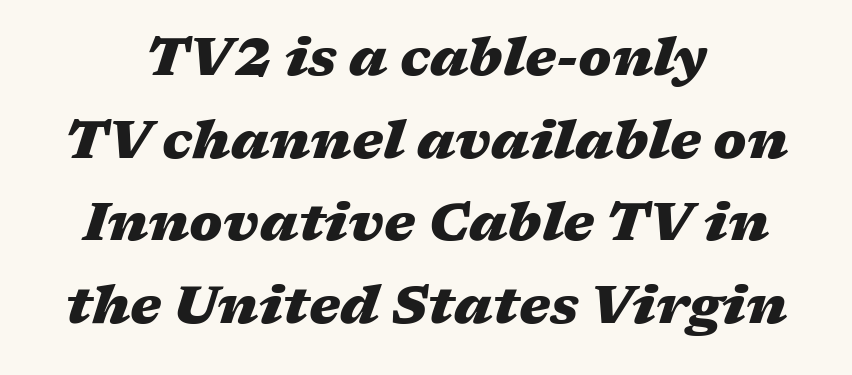
{"italic": "yes", "lean": "right", "slant_degrees": 17, "bold": "yes", "weight": "heavy", "width": "wide", "stroke_contrast": "medium", "x_height": "medium", "monospaced": "no", "underline": "no", "align": "center", "line_spacing": "normal", "line_spacing_ratio": 1.56, "letter_spacing": "normal", "letter_spacing_em": 0.0, "glyph_px": 53}
